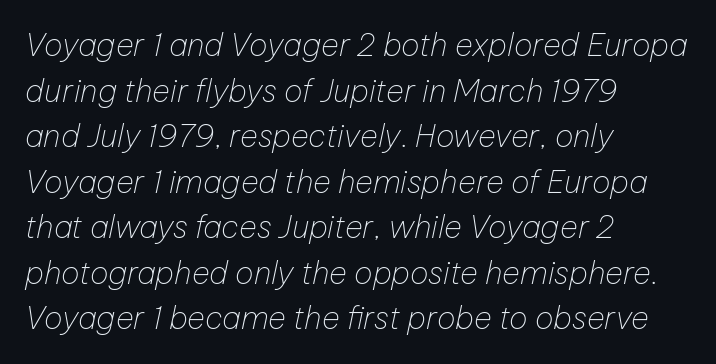
Q: Is the text bold? A: No.
Q: Is the text italic (slanted)? A: Yes, it leans right by about 12 degrees.
Q: Is the text underlined? A: No.
Q: How is the paragraph aligned? A: Left-aligned.
Q: Is the spacing between letters normal or unusually wide? A: Normal.
Q: Is the spacing between lines tight, normal or loose? A: Normal.
Q: Width (condensed, normal, or wide)? A: Normal.
Q: Stroke contrast? A: Low.
Q: x-height? A: Medium.
Q: Monospaced? A: No.
